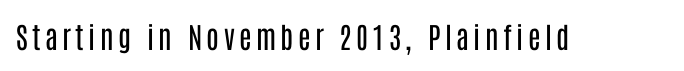
{"serif": "no", "italic": "no", "bold": "no", "weight": "regular", "width": "condensed", "stroke_contrast": "low", "x_height": "large", "monospaced": "no", "underline": "no", "glyph_px": 29}
